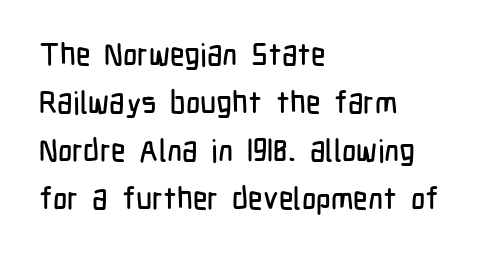
The image shows 31 px condensed sans-serif type, upright; set left-aligned, normal line spacing (1.55x), normal letter spacing, not underlined; low stroke contrast and a medium x-height.
